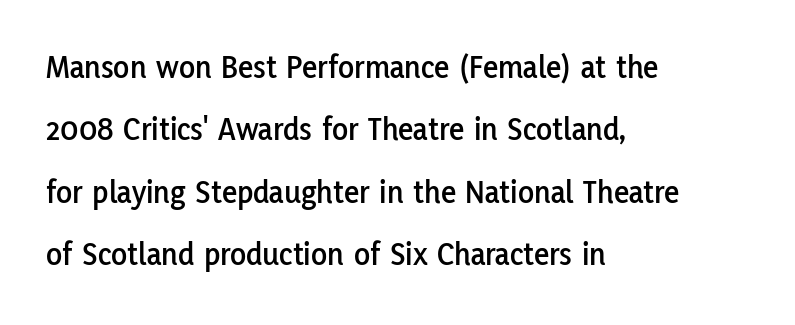
A typesetter would call this proportional, since set widths differ per character. Just letters on the line, the space beneath them empty. Observe the ordinary spacing: letters are neighbours, not strangers. Every character sits straight up, as roman type does.
